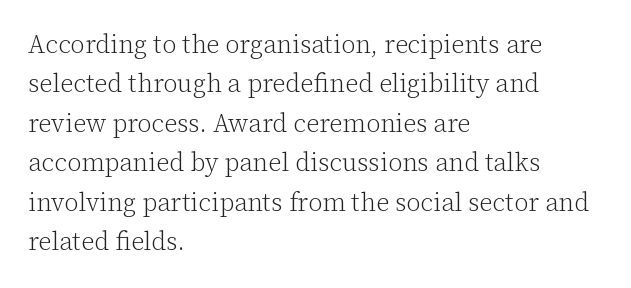
The image shows 25 px text type, upright; set left-aligned, normal line spacing (1.58x), normal letter spacing, not underlined.
